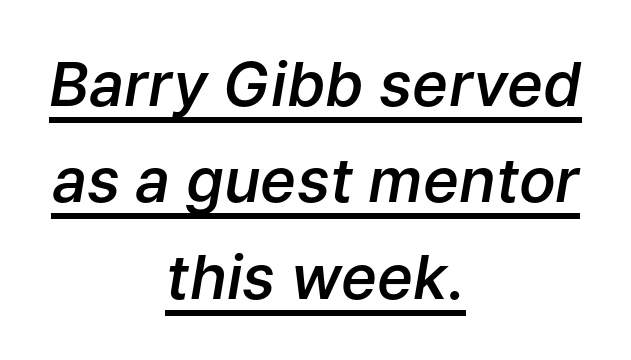
{"italic": "yes", "lean": "right", "slant_degrees": 9, "bold": "semi", "weight": "semibold", "width": "normal", "stroke_contrast": "low", "x_height": "medium", "monospaced": "no", "underline": "yes", "align": "center", "line_spacing": "normal", "line_spacing_ratio": 1.58, "letter_spacing": "normal", "letter_spacing_em": 0.0, "glyph_px": 61}
